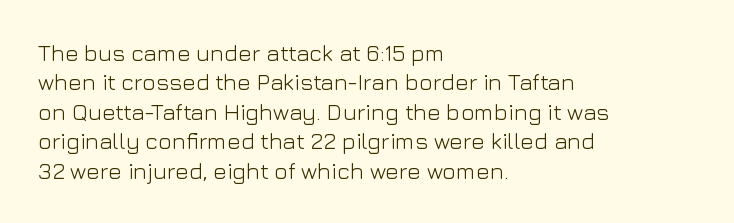
Q: Is the text bold? A: No.
Q: Is the text italic (slanted)? A: No, it is upright.
Q: Is the text underlined? A: No.
Q: How is the paragraph aligned? A: Left-aligned.
Q: Is the spacing between letters normal or unusually wide? A: Normal.
Q: Is the spacing between lines tight, normal or loose? A: Normal.
